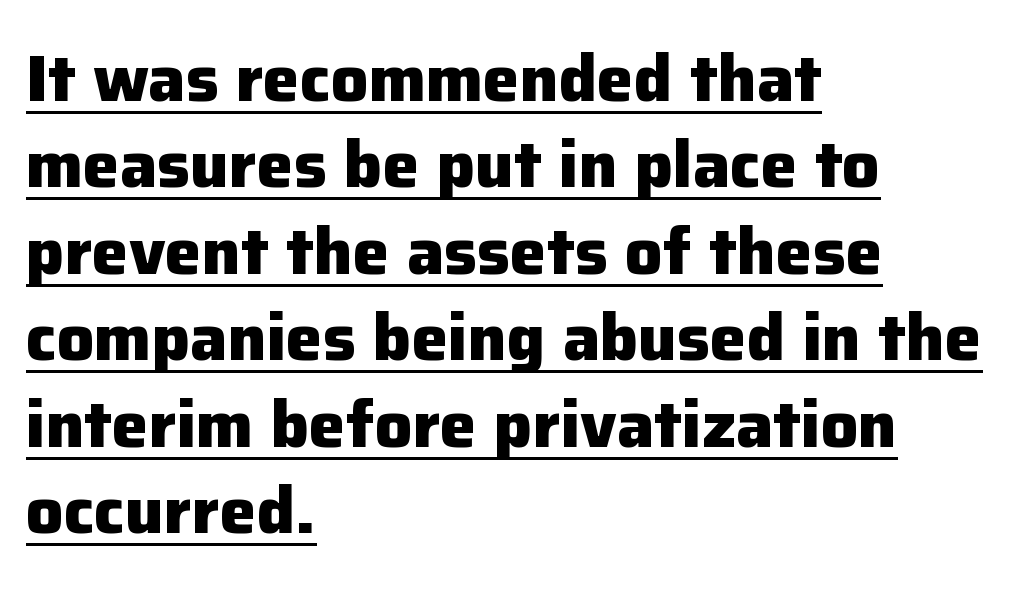
{"serif": "no", "italic": "no", "bold": "yes", "weight": "heavy", "width": "normal", "stroke_contrast": "low", "x_height": "medium", "monospaced": "no", "underline": "yes", "align": "left", "line_spacing": "normal", "line_spacing_ratio": 1.31, "letter_spacing": "normal", "letter_spacing_em": 0.0, "glyph_px": 66}
